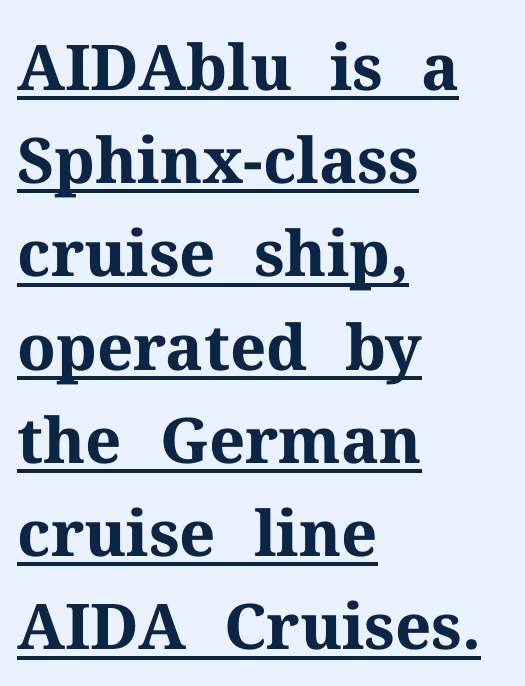
The typography opts for an upright posture over an oblique one. Regarding serifs, this sample has them. Varying glyph widths throughout — classic text-font behaviour. Compared with undecorated copy, this sample adds a rule below the words. Here the glyphs are tracked normally, forming tight word shapes.
